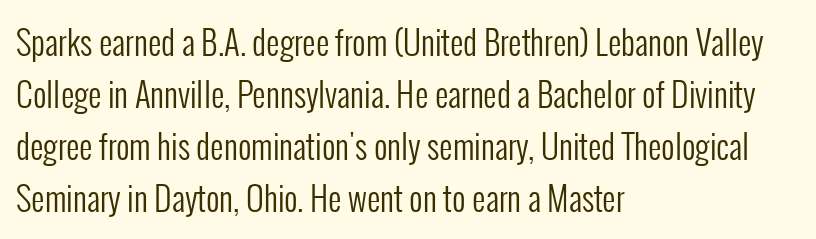
Reading down the column, the eye jumps a familiar distance to each next line. You could not count columns in this text — the font is proportionally spaced. This sample uses an upright cut, with every glyph sitting square on the baseline. Does the type have serifs? No, each stem ends abruptly. This rendering uses left alignment, leaving the right contour irregular. How are the letters spaced? Ordinarily, with no added tracking.
